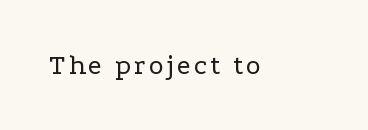
{"serif": "yes", "italic": "no", "bold": "no", "weight": "regular", "width": "wide", "stroke_contrast": "low", "x_height": "medium", "monospaced": "no", "underline": "no", "glyph_px": 28}
